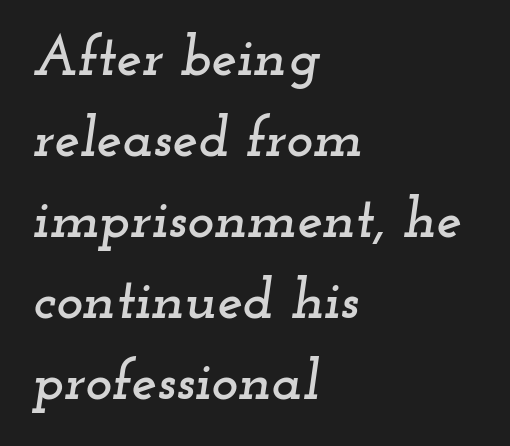
{"serif": "yes", "italic": "yes", "lean": "right", "slant_degrees": 12, "width": "wide", "stroke_contrast": "low", "x_height": "small", "monospaced": "no", "underline": "no", "align": "left", "line_spacing": "normal", "line_spacing_ratio": 1.42, "letter_spacing": "normal", "letter_spacing_em": 0.0, "glyph_px": 57}
